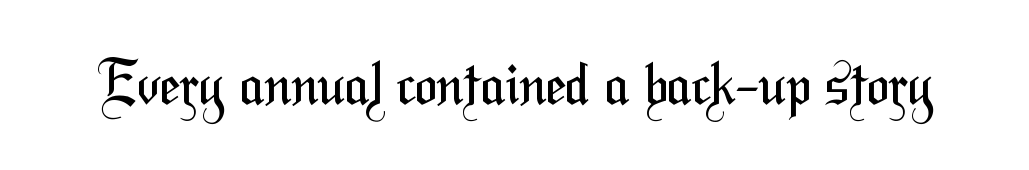
The image shows 58 px regular-weight, condensed sans-serif type; set normal letter spacing, not underlined; medium stroke contrast and a medium x-height.
